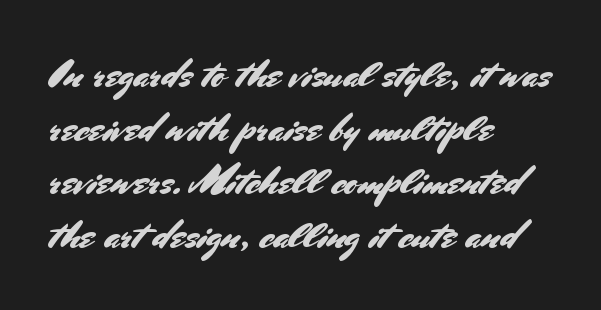
Note: no serifs on the glyphs. Only glyphs here, with clear space below each row. Whoever set this chose a conventional vertical rhythm.
